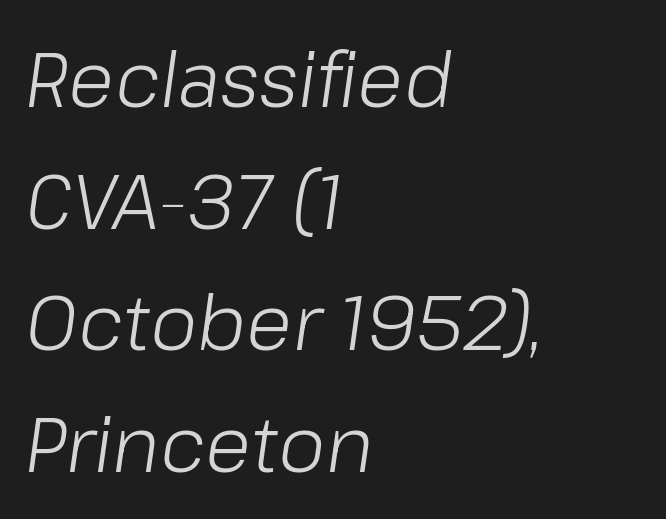
The image shows 76 px light type, italic (leaning right); set left-aligned, normal line spacing (1.6x), normal letter spacing, not underlined; low stroke contrast and a medium x-height.
